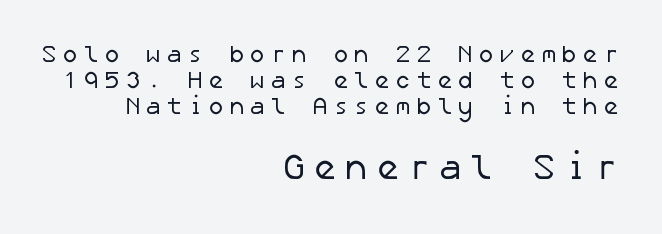
{"serif": "no", "bold": "no", "weight": "regular", "width": "normal", "stroke_contrast": "low", "x_height": "medium", "underline": "no", "align": "right", "line_spacing": "tight", "line_spacing_ratio": 1.09, "letter_spacing": "wide", "letter_spacing_em": 0.2, "larger_block": "second", "size_ratio": 1.5, "glyph_px": 36}
